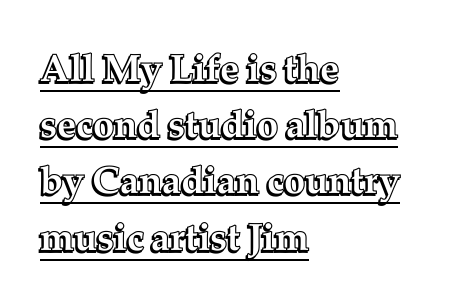
The image shows 38 px text type, upright; set left-aligned, normal line spacing (1.48x), normal letter spacing, underlined; a medium x-height.
